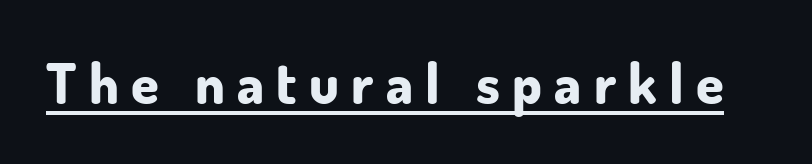
{"serif": "no", "italic": "no", "bold": "yes", "weight": "bold", "width": "normal", "stroke_contrast": "low", "x_height": "small", "monospaced": "no", "underline": "yes", "letter_spacing": "wide", "letter_spacing_em": 0.22, "glyph_px": 56}
